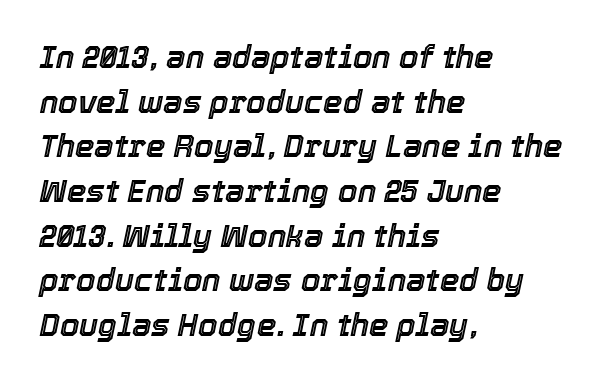
{"italic": "yes", "lean": "right", "slant_degrees": 12, "width": "normal", "x_height": "medium", "monospaced": "no", "underline": "no", "align": "left", "line_spacing": "normal", "line_spacing_ratio": 1.44, "letter_spacing": "normal", "letter_spacing_em": 0.0, "glyph_px": 31}
